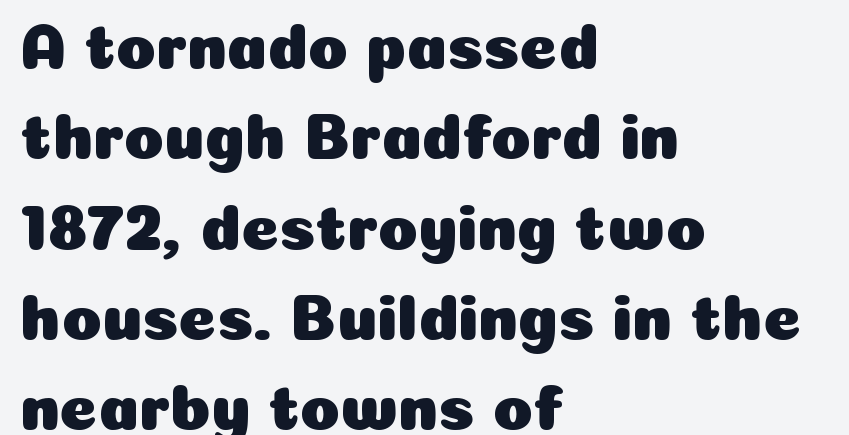
Q: Is the text italic (slanted)? A: No, it is upright.
Q: Is the typeface a serif or a sans-serif typeface? A: Sans-serif.
Q: Is the text underlined? A: No.
Q: How is the paragraph aligned? A: Left-aligned.
Q: Is the spacing between letters normal or unusually wide? A: Normal.
Q: Is the spacing between lines tight, normal or loose? A: Normal.
Q: Width (condensed, normal, or wide)? A: Normal.
Q: Stroke contrast? A: Low.
Q: x-height? A: Medium.
Q: Monospaced? A: No.
